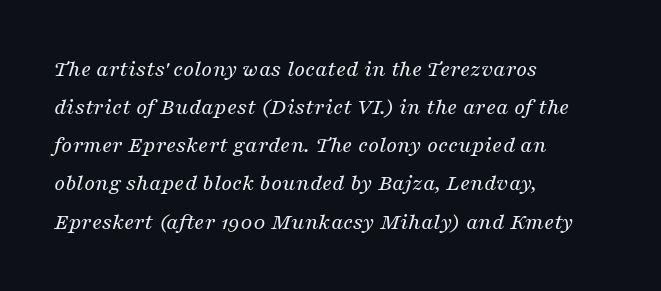
Q: Is the text bold? A: No.
Q: Is the text italic (slanted)? A: Yes, it leans right by about 16 degrees.
Q: Is the text underlined? A: No.
Q: How is the paragraph aligned? A: Left-aligned.
Q: Is the spacing between letters normal or unusually wide? A: Normal.
Q: Is the spacing between lines tight, normal or loose? A: Normal.
